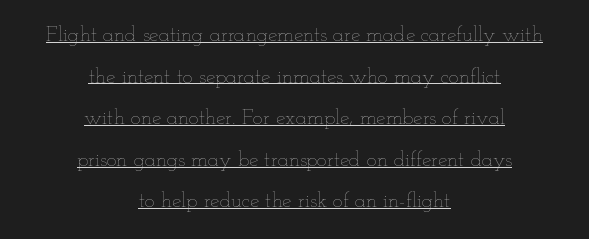
The image shows 21 px text type, upright; set centered, loose line spacing (1.98x), normal letter spacing, underlined.
